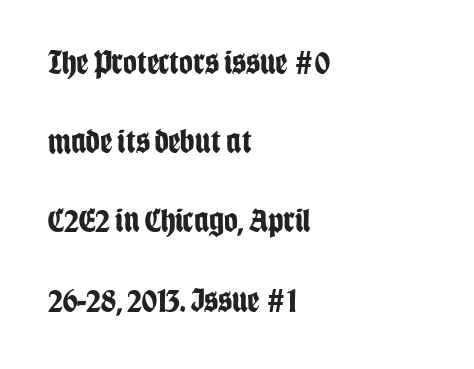
Q: Is the text bold? A: Yes.
Q: Is the text italic (slanted)? A: No, it is upright.
Q: Is the typeface a serif or a sans-serif typeface? A: Sans-serif.
Q: Is the text underlined? A: No.
Q: How is the paragraph aligned? A: Left-aligned.
Q: Is the spacing between letters normal or unusually wide? A: Normal.
Q: Is the spacing between lines tight, normal or loose? A: Loose.
Q: Width (condensed, normal, or wide)? A: Condensed.
Q: Stroke contrast? A: Low.
Q: x-height? A: Large.
Q: Monospaced? A: No.
